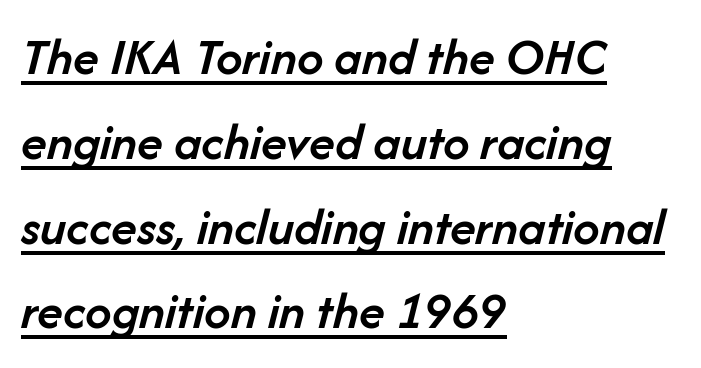
The image shows 53 px semibold type, italic (leaning right); set left-aligned, normal line spacing (1.6x), normal letter spacing, underlined; low stroke contrast and a medium x-height.
